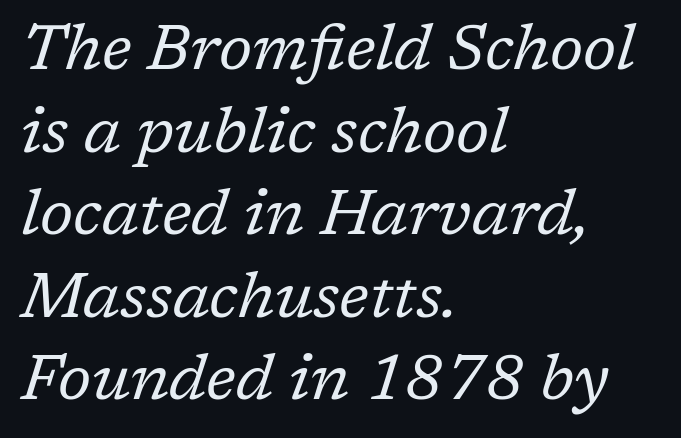
Each letter's strokes conclude with small projecting serifs. Tracking here is standard; glyphs follow each other at the usual distance. Stroke thickness stays within the range of a standard reading face or lighter. The font's italic variant was chosen for this text. You could not count columns in this text — the font is proportionally spaced. The paragraph has a hard left edge and a soft right edge.
